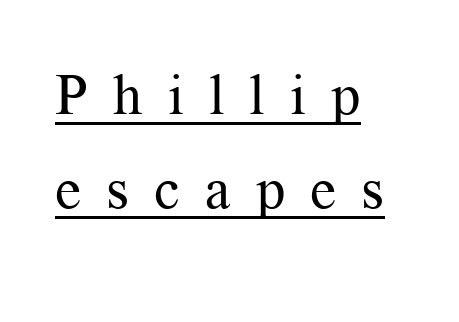
The image shows 57 px regular-weight serif type, upright; set left-aligned, normal line spacing (1.65x), unusually wide letter spacing (+0.44 em), underlined; medium stroke contrast and a medium x-height.
